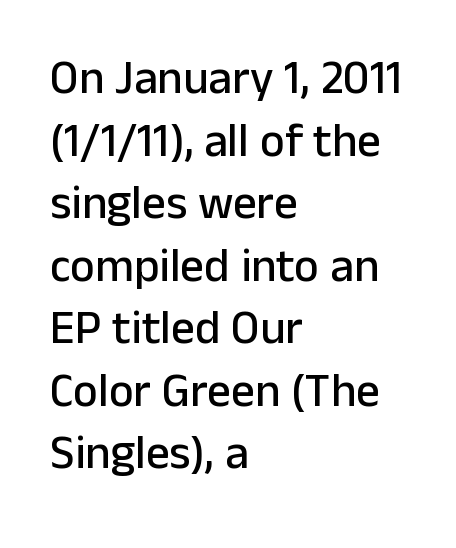
These lines are composed in type without serifs. The specimen omits any rule beneath the text block's lines. Note the varied advance widths — an 'i' is clearly narrower than an 'm'. Horizontally, the lines are justified to the leading edge only.
